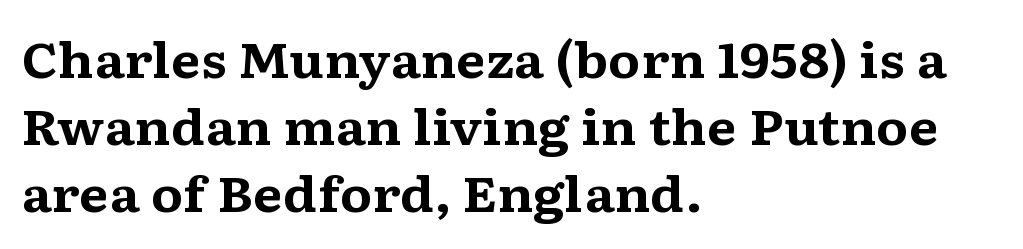
Q: Is the text bold? A: Yes.
Q: Is the text italic (slanted)? A: No, it is upright.
Q: Is the typeface a serif or a sans-serif typeface? A: Serif.
Q: Is the text underlined? A: No.
Q: How is the paragraph aligned? A: Left-aligned.
Q: Is the spacing between letters normal or unusually wide? A: Normal.
Q: Is the spacing between lines tight, normal or loose? A: Normal.
Q: Width (condensed, normal, or wide)? A: Wide.
Q: Stroke contrast? A: Medium.
Q: x-height? A: Medium.
Q: Monospaced? A: No.
